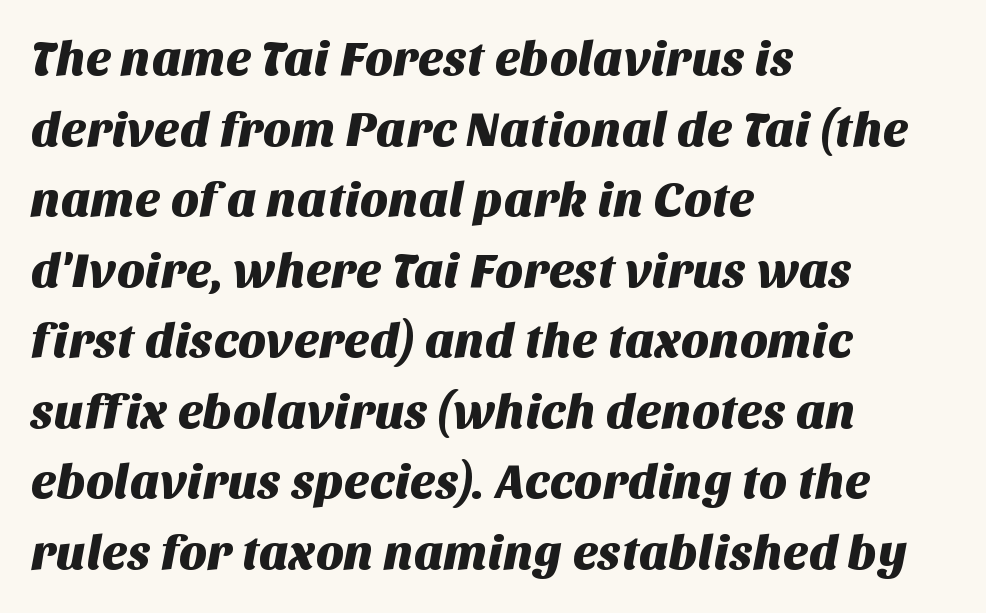
Check under the words: just untouched page. A typesetter would call this proportional, since set widths differ per character. Notice how the passage keeps a crisp vertical edge on the left only. Compared with typical body copy, the letter spacing here is the same. Line spacing here is normal. Each letter's strokes conclude bluntly, with no projecting serifs.
